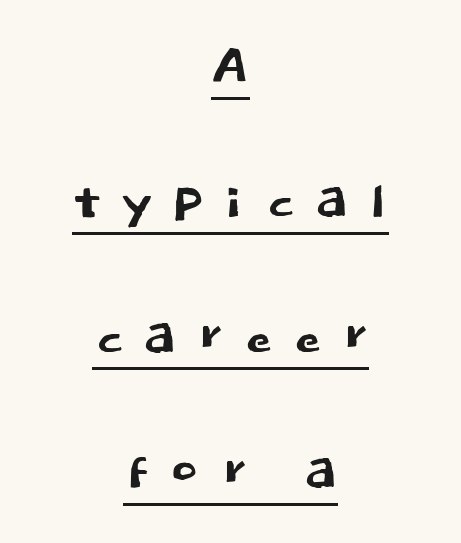
Is there any slant? The stems are plumb. Somebody hit Ctrl+U on this one — the words are underlined. These lines are composed in type without serifs. Here the designer chose a conventional face with non-uniform glyph widths. Airy leading. The passage is arranged like a title page — every line centered.
